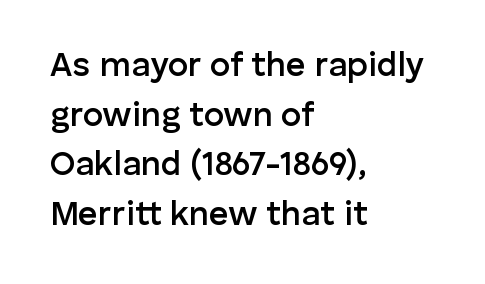
Do the characters align in a grid? No, the font is proportional. The space between consecutive lines is moderate. Casual observation: everything's shoved over to the left. Does the weight exceed regular? Yes, but only to semibold. Are there feet on the stems? There aren't — it's a sans.
